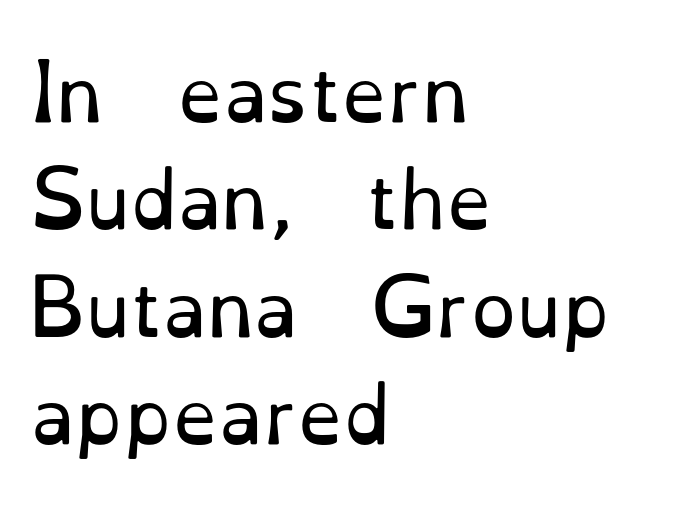
Q: Is the text bold? A: No.
Q: Is the text italic (slanted)? A: No, it is upright.
Q: Is the typeface a serif or a sans-serif typeface? A: Sans-serif.
Q: Is the text underlined? A: No.
Q: How is the paragraph aligned? A: Left-aligned.
Q: Is the spacing between letters normal or unusually wide? A: Normal.
Q: Is the spacing between lines tight, normal or loose? A: Normal.
Q: Width (condensed, normal, or wide)? A: Normal.
Q: Stroke contrast? A: Low.
Q: x-height? A: Small.
Q: Monospaced? A: No.
